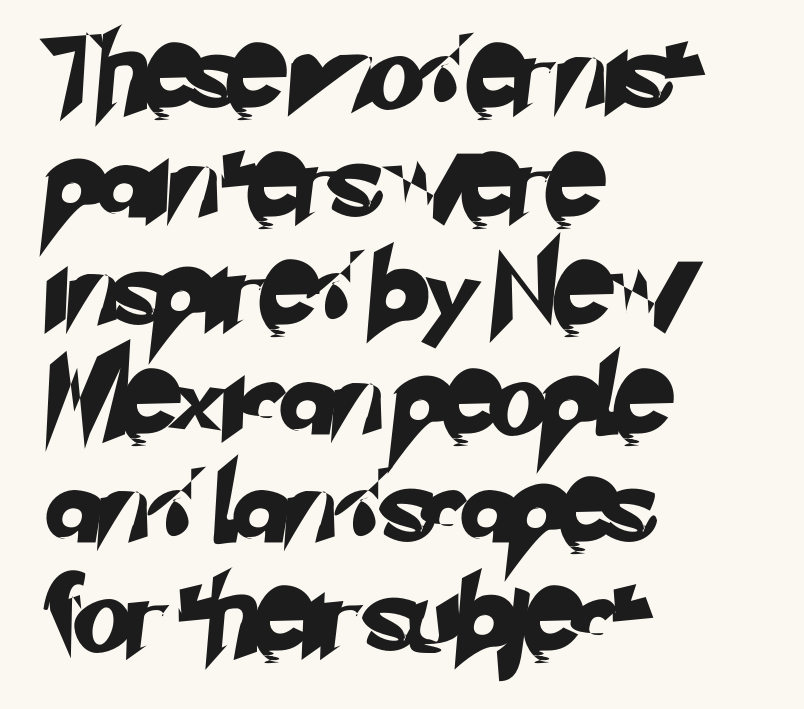
Leading matches the norm, producing a regular column. The letterforms sit shoulder to shoulder at normal distance. Where is the straight margin? On the left. Descenders hang freely into open space. These lines are rendered in a variable-pitch font.
